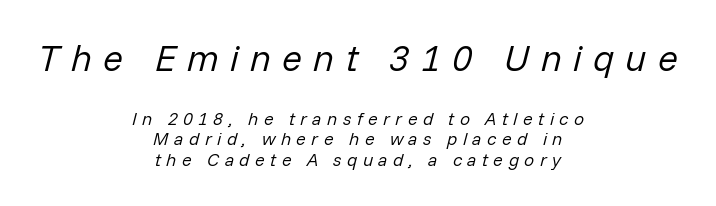
The image shows 37 px regular-weight type, italic (leaning right); set centered, line spacing 1.16x, unusually wide letter spacing (+0.3 em), not underlined; the first (top) block is 2.06x larger; low stroke contrast and a medium x-height.
